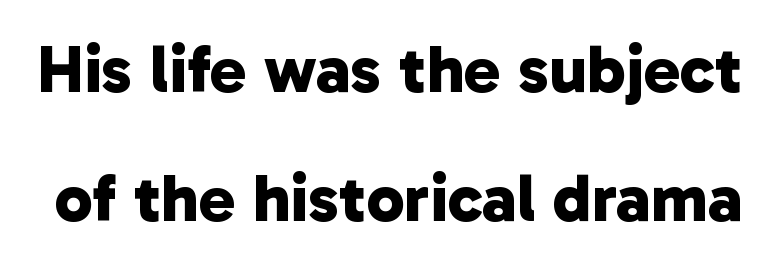
Q: Is the text bold? A: Yes.
Q: Is the typeface a serif or a sans-serif typeface? A: Sans-serif.
Q: Is the text underlined? A: No.
Q: Is the spacing between letters normal or unusually wide? A: Normal.
Q: Is the spacing between lines tight, normal or loose? A: Loose.
Q: Width (condensed, normal, or wide)? A: Normal.
Q: Stroke contrast? A: Low.
Q: x-height? A: Medium.
Q: Monospaced? A: No.
